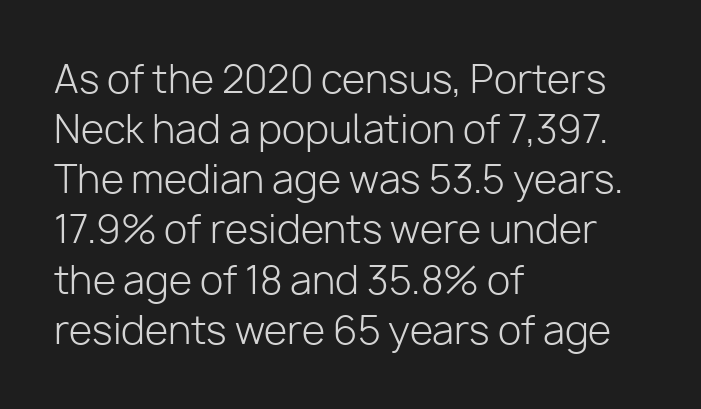
{"serif": "no", "italic": "no", "bold": "no", "weight": "light", "width": "normal", "stroke_contrast": "low", "x_height": "medium", "monospaced": "no", "underline": "no", "align": "left", "line_spacing": "normal", "line_spacing_ratio": 1.32, "letter_spacing": "normal", "letter_spacing_em": 0.0, "glyph_px": 38}
